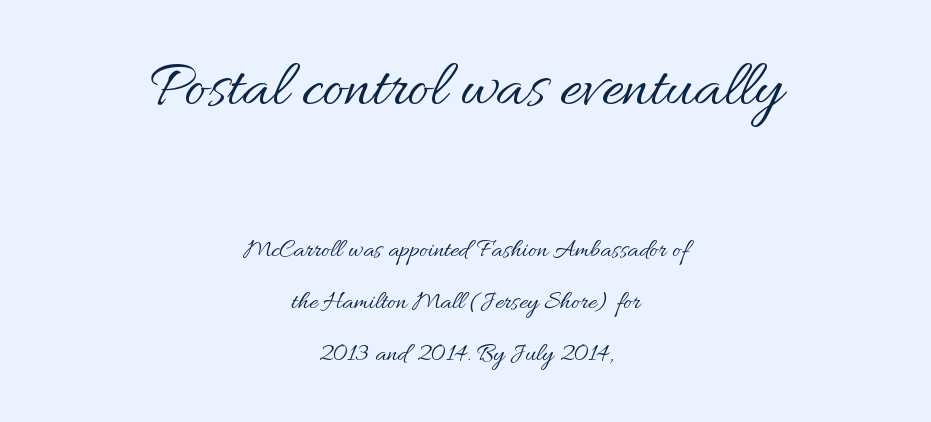
The image shows 66 px regular-weight type; set centered, loose line spacing (2.0x), normal letter spacing, not underlined; the first (top) block is 2.54x larger; medium stroke contrast and a small x-height.
